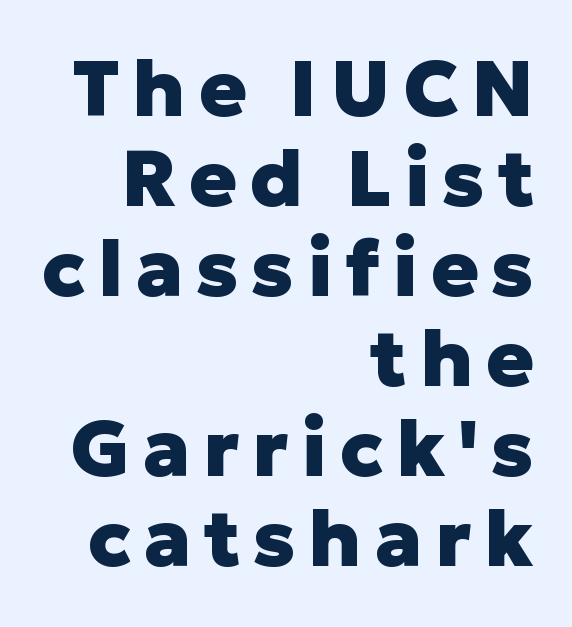
{"serif": "no", "italic": "no", "bold": "yes", "weight": "heavy", "width": "normal", "stroke_contrast": "low", "x_height": "medium", "monospaced": "no", "underline": "no", "align": "right", "line_spacing": "tight", "line_spacing_ratio": 1.14, "glyph_px": 79}
